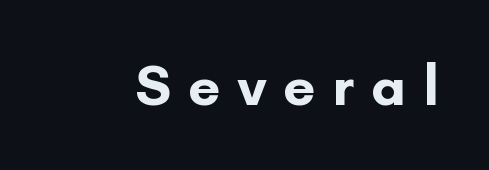
{"serif": "no", "italic": "no", "bold": "yes", "weight": "bold", "width": "normal", "stroke_contrast": "low", "x_height": "small", "monospaced": "no", "underline": "no", "letter_spacing": "wide", "letter_spacing_em": 0.3, "glyph_px": 57}
